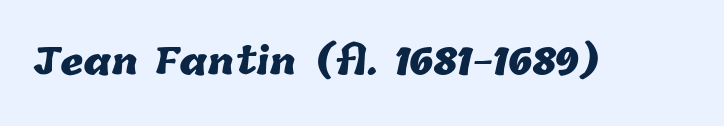
Q: Is the text bold? A: Yes.
Q: Is the text underlined? A: No.
Q: Is the spacing between letters normal or unusually wide? A: Normal.
Q: Width (condensed, normal, or wide)? A: Normal.
Q: Stroke contrast? A: Low.
Q: x-height? A: Medium.
Q: Monospaced? A: No.
